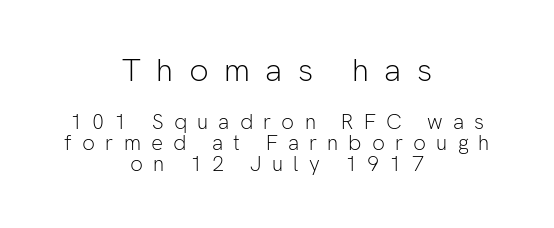
Q: Is the text bold? A: No.
Q: Is the text italic (slanted)? A: No, it is upright.
Q: Is the typeface a serif or a sans-serif typeface? A: Sans-serif.
Q: Is the text underlined? A: No.
Q: How is the paragraph aligned? A: Centered.
Q: Is the spacing between letters normal or unusually wide? A: Unusually wide.
Q: Is the spacing between lines tight, normal or loose? A: Tight.
Q: Which block of text is set in a larger size, the first (top) or the second (bottom)? A: The first (top) one.
Q: Width (condensed, normal, or wide)? A: Normal.
Q: Stroke contrast? A: Low.
Q: x-height? A: Medium.
Q: Monospaced? A: No.
